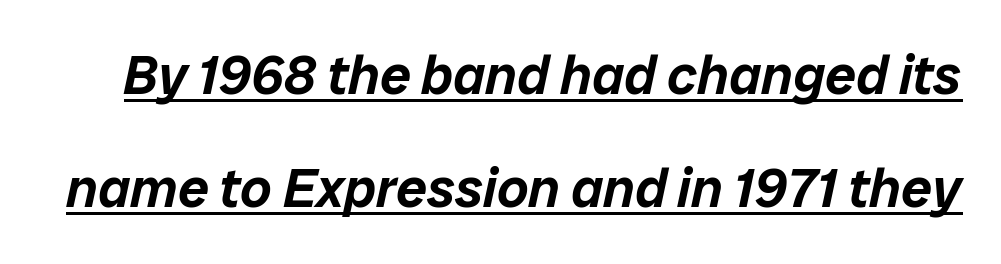
{"italic": "yes", "lean": "right", "slant_degrees": 12, "width": "normal", "stroke_contrast": "low", "x_height": "medium", "monospaced": "no", "underline": "yes", "line_spacing": "loose", "line_spacing_ratio": 2.06, "letter_spacing": "normal", "letter_spacing_em": 0.0, "glyph_px": 55}
